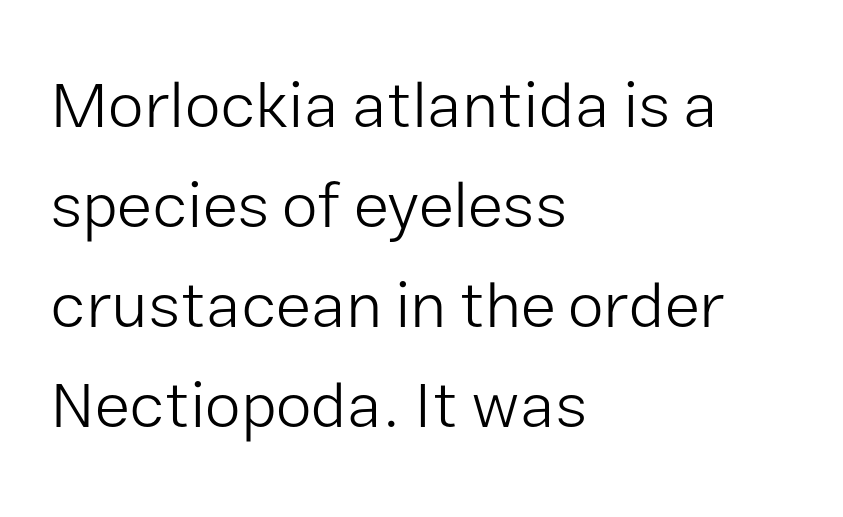
Q: Is the text bold? A: No.
Q: Is the text italic (slanted)? A: No, it is upright.
Q: Is the typeface a serif or a sans-serif typeface? A: Sans-serif.
Q: Is the text underlined? A: No.
Q: How is the paragraph aligned? A: Left-aligned.
Q: Is the spacing between letters normal or unusually wide? A: Normal.
Q: Is the spacing between lines tight, normal or loose? A: Normal.
Q: Width (condensed, normal, or wide)? A: Normal.
Q: Stroke contrast? A: Low.
Q: x-height? A: Medium.
Q: Monospaced? A: No.
